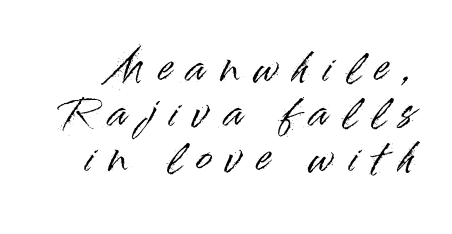
{"serif": "no", "width": "normal", "stroke_contrast": "high", "x_height": "small", "monospaced": "no", "underline": "no", "line_spacing_ratio": 1.19, "letter_spacing": "wide", "letter_spacing_em": 0.39, "glyph_px": 38}
